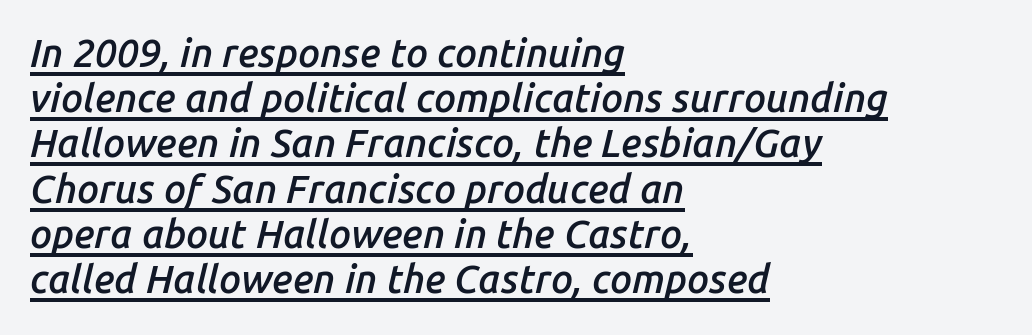
{"italic": "yes", "lean": "right", "slant_degrees": 14, "bold": "semi", "weight": "semibold", "width": "normal", "stroke_contrast": "low", "x_height": "medium", "monospaced": "no", "underline": "yes", "align": "left", "line_spacing_ratio": 1.16, "letter_spacing": "normal", "letter_spacing_em": 0.0, "glyph_px": 39}
